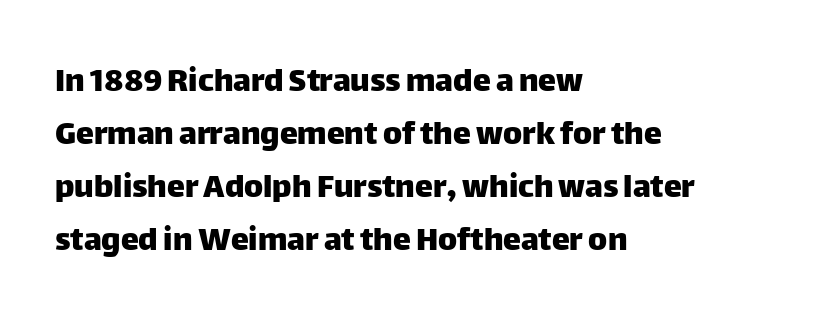
Q: Is the text italic (slanted)? A: No, it is upright.
Q: Is the typeface a serif or a sans-serif typeface? A: Sans-serif.
Q: Is the text underlined? A: No.
Q: How is the paragraph aligned? A: Left-aligned.
Q: Is the spacing between letters normal or unusually wide? A: Normal.
Q: Is the spacing between lines tight, normal or loose? A: Normal.
Q: Width (condensed, normal, or wide)? A: Normal.
Q: Stroke contrast? A: Low.
Q: x-height? A: Large.
Q: Monospaced? A: No.
